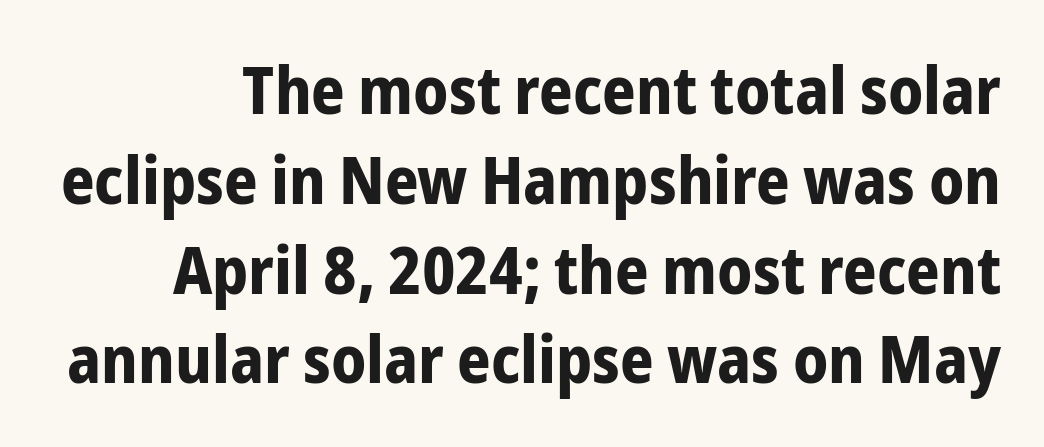
Spacing between characters is what you'd get straight out of the box. This is sans-serif lettering, the kind often seen on screens and signage. The rendering uses natural spacing where letterforms have individual widths. Compared with an ordinary text face, these strokes are far heavier — a full bold.
